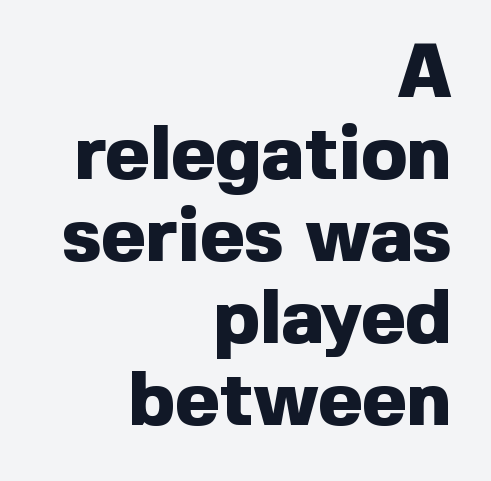
The image shows 76 px heavy sans-serif type, upright; set right-aligned, tight line spacing (1.08x), normal letter spacing, not underlined; a medium x-height.
